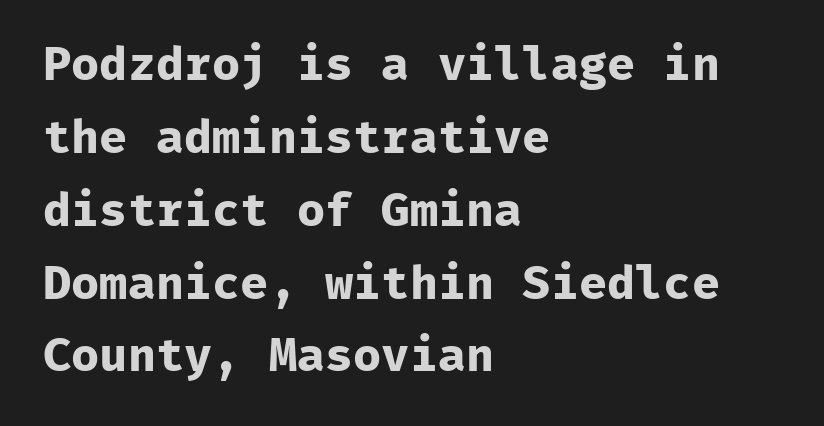
You could count columns in this text — the font is strictly monospaced. The paragraph has a hard left edge and a soft right edge. Observe the ordinary spacing: letters are neighbours, not strangers. A typesetter would mark this as roman, not italic.
